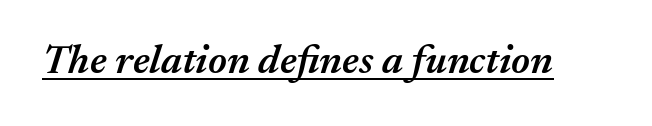
In terms of posture, this sample is oblique. You can see a thin bar hugging the bottom of the glyphs. This rendering leaves character spacing at its baseline value. Each glyph is drawn with semibold strokes, heavier than normal yet not fully bold.
